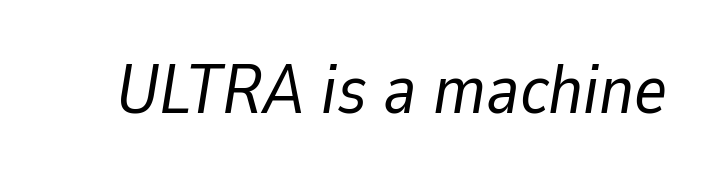
Q: Is the text bold? A: No.
Q: Is the text italic (slanted)? A: Yes, it leans right by about 9 degrees.
Q: Is the text underlined? A: No.
Q: Is the spacing between letters normal or unusually wide? A: Normal.
Q: Width (condensed, normal, or wide)? A: Normal.
Q: Stroke contrast? A: Low.
Q: x-height? A: Medium.
Q: Monospaced? A: No.
